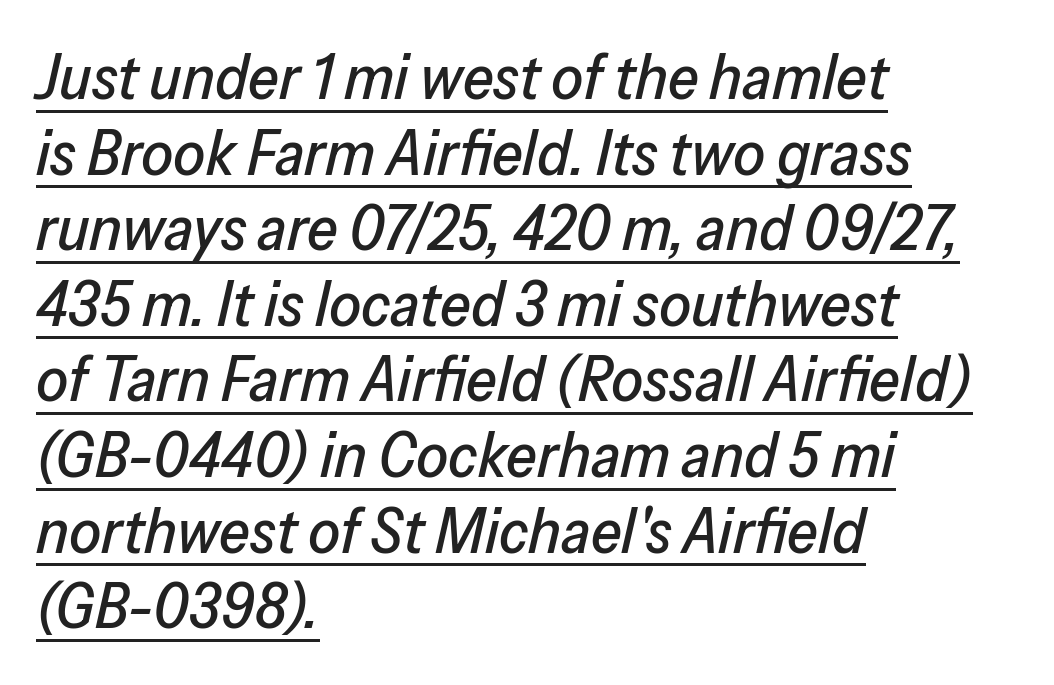
{"italic": "yes", "lean": "right", "slant_degrees": 13, "width": "normal", "stroke_contrast": "low", "x_height": "medium", "monospaced": "no", "underline": "yes", "align": "left", "line_spacing_ratio": 1.2, "letter_spacing": "normal", "letter_spacing_em": 0.0, "glyph_px": 63}
